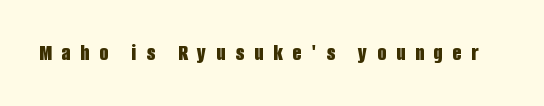
Every stem runs plumb, perpendicular to the baseline. Bare-footed words on every line. The tracking jumps out immediately: characters are airy and widely separated. Plenty of ink on the page — the face is bold.
